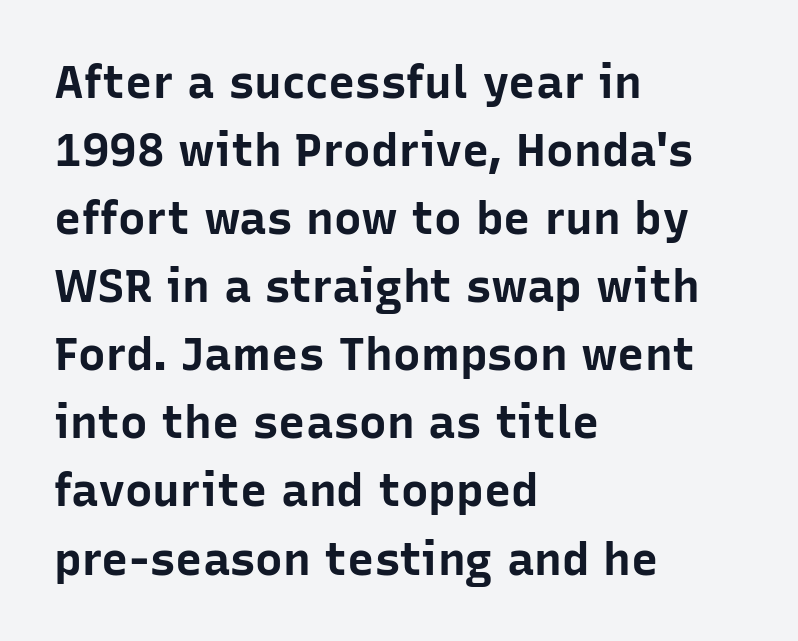
The image shows 46 px bold sans-serif type, upright; set left-aligned, normal line spacing (1.48x), normal letter spacing, not underlined; low stroke contrast and a medium x-height.
